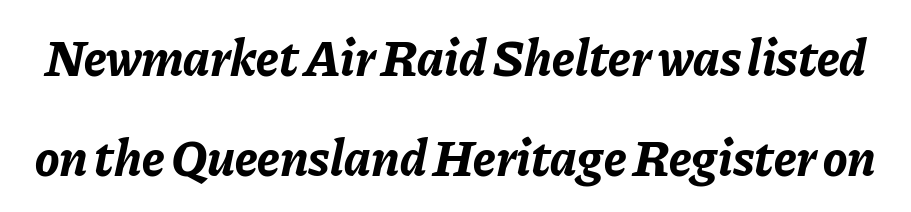
Q: Is the text bold? A: Yes.
Q: Is the text italic (slanted)? A: Yes, it leans right by about 11 degrees.
Q: Is the text underlined? A: No.
Q: Is the spacing between letters normal or unusually wide? A: Normal.
Q: Is the spacing between lines tight, normal or loose? A: Loose.
Q: Width (condensed, normal, or wide)? A: Normal.
Q: Stroke contrast? A: Low.
Q: x-height? A: Medium.
Q: Monospaced? A: No.
